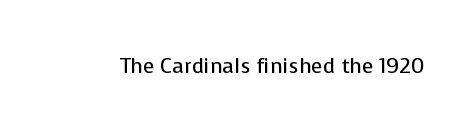
Q: Is the text bold? A: No.
Q: Is the text italic (slanted)? A: No, it is upright.
Q: Is the text underlined? A: No.
Q: Is the spacing between letters normal or unusually wide? A: Normal.
